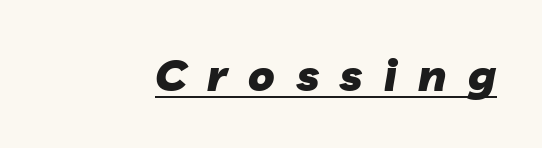
This is underlined copy, the kind a proofreader might mark for attention. Every character sits at an angle, as italics do. Here the designer chose a conventional face with non-uniform glyph widths. The font is running at its bold setting. Observe the wide spacing: letters keep a clear distance from each other.
